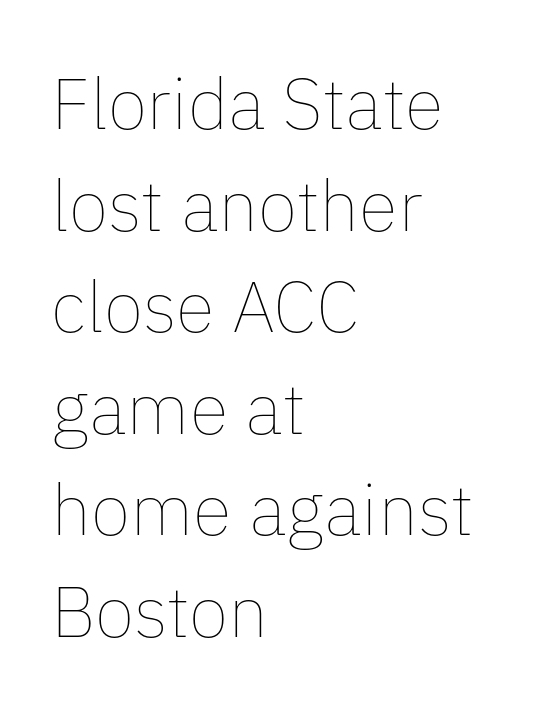
Q: Is the text bold? A: No.
Q: Is the text italic (slanted)? A: No, it is upright.
Q: Is the text underlined? A: No.
Q: How is the paragraph aligned? A: Left-aligned.
Q: Is the spacing between letters normal or unusually wide? A: Normal.
Q: Is the spacing between lines tight, normal or loose? A: Normal.
Q: Width (condensed, normal, or wide)? A: Normal.
Q: Stroke contrast? A: Low.
Q: x-height? A: Medium.
Q: Monospaced? A: No.
